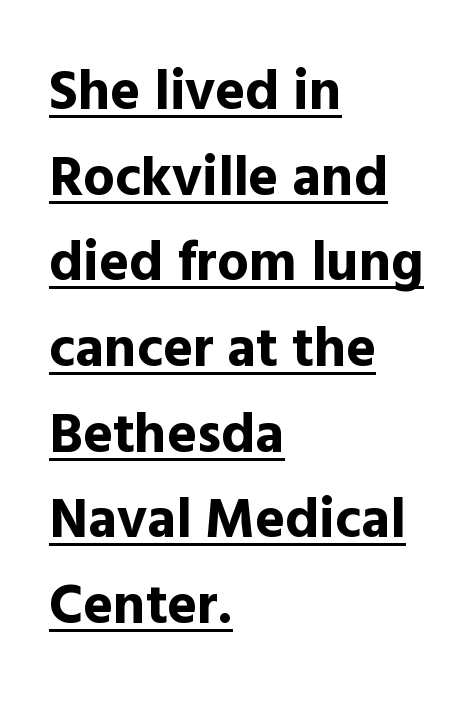
Q: Is the text bold? A: Yes.
Q: Is the text italic (slanted)? A: No, it is upright.
Q: Is the typeface a serif or a sans-serif typeface? A: Sans-serif.
Q: Is the text underlined? A: Yes.
Q: How is the paragraph aligned? A: Left-aligned.
Q: Is the spacing between letters normal or unusually wide? A: Normal.
Q: Is the spacing between lines tight, normal or loose? A: Normal.
Q: Width (condensed, normal, or wide)? A: Normal.
Q: x-height? A: Medium.
Q: Monospaced? A: No.
